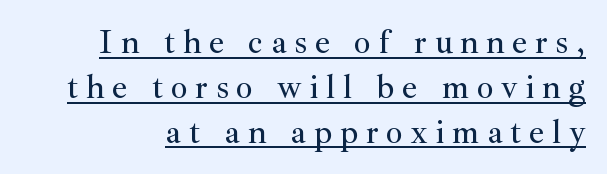
{"serif": "yes", "italic": "no", "width": "normal", "stroke_contrast": "medium", "x_height": "small", "monospaced": "no", "underline": "yes", "line_spacing": "normal", "line_spacing_ratio": 1.32, "letter_spacing": "wide", "letter_spacing_em": 0.22, "glyph_px": 34}
